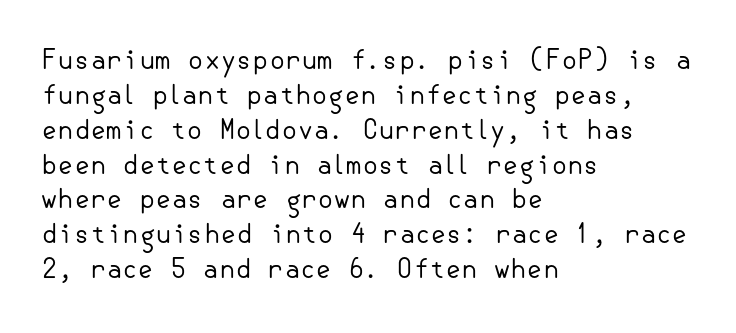
The strip under each line holds only bare page. Short note: letters normally spaced. The axis of the letterforms is exactly vertical. Line spacing here is normal. The rendering anchors every line to the left-hand side.
